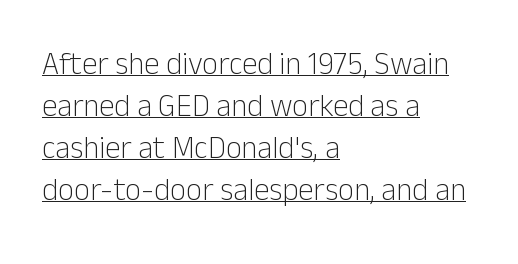
Q: Is the text bold? A: No.
Q: Is the text italic (slanted)? A: No, it is upright.
Q: Is the typeface a serif or a sans-serif typeface? A: Sans-serif.
Q: Is the text underlined? A: Yes.
Q: How is the paragraph aligned? A: Left-aligned.
Q: Is the spacing between letters normal or unusually wide? A: Normal.
Q: Is the spacing between lines tight, normal or loose? A: Normal.
Q: Width (condensed, normal, or wide)? A: Normal.
Q: Stroke contrast? A: Low.
Q: x-height? A: Medium.
Q: Monospaced? A: No.
